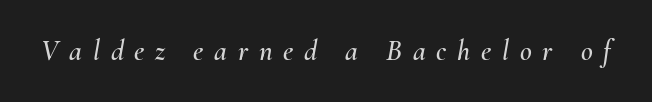
{"italic": "yes", "lean": "right", "slant_degrees": 10, "width": "normal", "stroke_contrast": "medium", "x_height": "small", "monospaced": "no", "underline": "no", "letter_spacing": "wide", "letter_spacing_em": 0.37, "glyph_px": 29}
